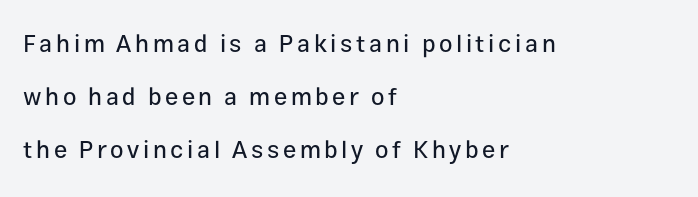
The image shows 24 px text type, upright; set left-aligned, loose line spacing (2.21x), not underlined.
